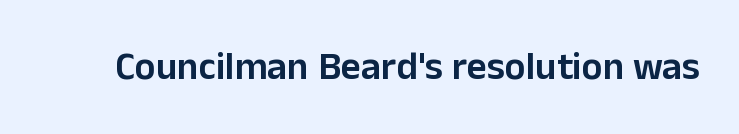
A typesetter would mark this as roman, not italic. The glyphs are unaccompanied by any horizontal stroke below them. Looks like regular typesetting: each glyph gets only the width it needs. There is no visible air inserted between adjacent glyphs. In terms of weight, the rendering is demibold, just under bold.
